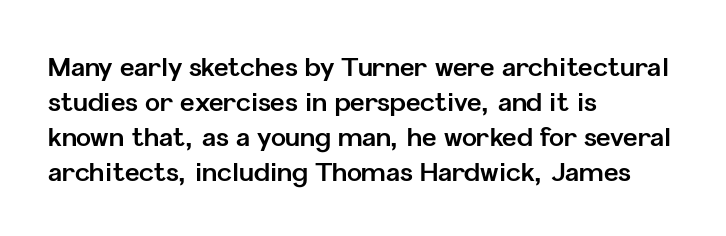
Nope, not italic — everything's standing straight. Regular leading. Teacher's note: observe the even left margin — that is flush-left alignment. The space beneath each line is pristine and unruled. Glyph-to-glyph distance matches everyday printed text.
